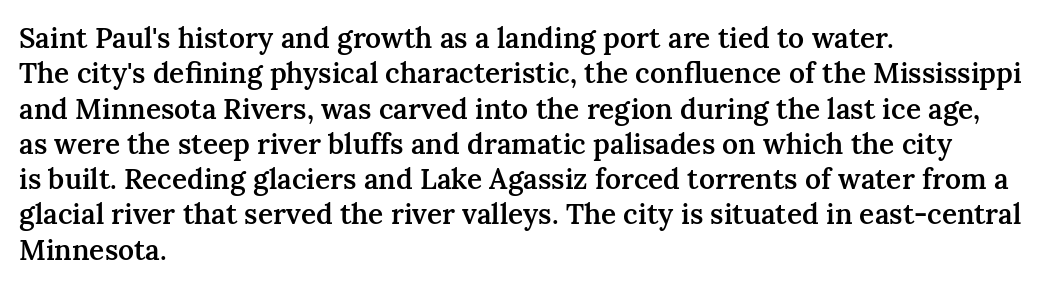
Q: Is the text bold? A: Semi-bold.
Q: Is the text italic (slanted)? A: No, it is upright.
Q: Is the typeface a serif or a sans-serif typeface? A: Serif.
Q: Is the text underlined? A: No.
Q: How is the paragraph aligned? A: Left-aligned.
Q: Is the spacing between letters normal or unusually wide? A: Normal.
Q: Is the spacing between lines tight, normal or loose? A: Normal.
Q: Width (condensed, normal, or wide)? A: Normal.
Q: Stroke contrast? A: Medium.
Q: x-height? A: Medium.
Q: Monospaced? A: No.
